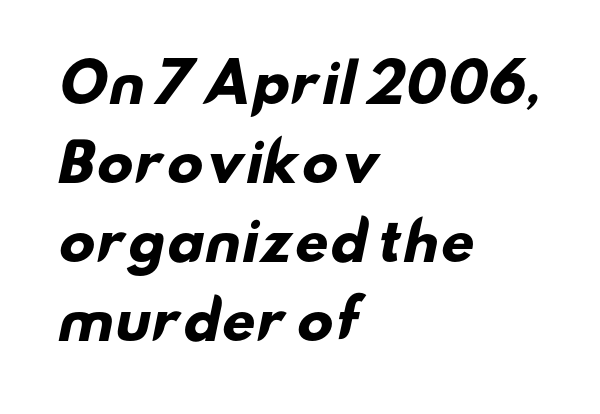
The space between consecutive lines is moderate. Each letter's strokes conclude bluntly, with no projecting serifs. Proportional: the letters do not fall into vertical columns. Where is the straight margin? On the left.
